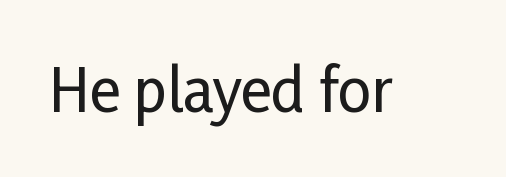
These lines were composed using upright roman letters. Grotesque or geometric, the face here clearly has no serifs. This rendering features lettering with no underline. This sample has the flowing, uneven cadence of proportional lettering. Letter spacing: default.
